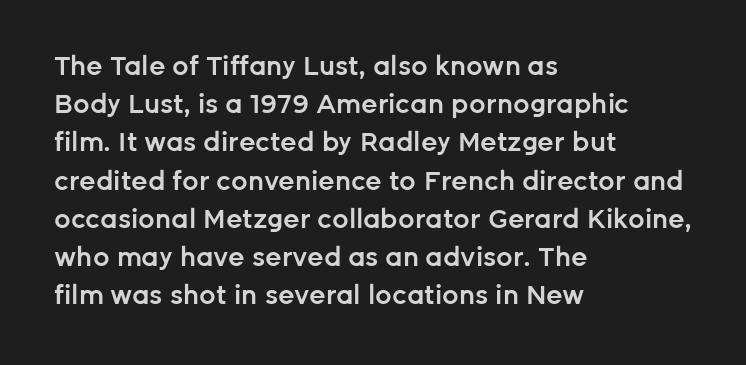
Q: Is the text bold? A: Semi-bold.
Q: Is the text italic (slanted)? A: No, it is upright.
Q: Is the text underlined? A: No.
Q: How is the paragraph aligned? A: Left-aligned.
Q: Is the spacing between letters normal or unusually wide? A: Normal.
Q: Is the spacing between lines tight, normal or loose? A: Normal.
